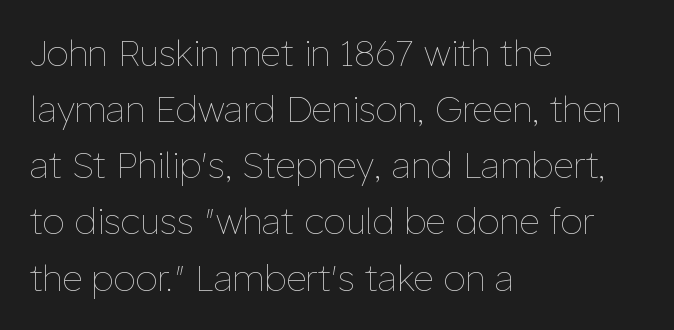
{"italic": "no", "bold": "no", "weight": "thin", "width": "normal", "stroke_contrast": "low", "x_height": "medium", "monospaced": "no", "underline": "no", "align": "left", "line_spacing": "normal", "line_spacing_ratio": 1.56, "letter_spacing": "normal", "letter_spacing_em": 0.0, "glyph_px": 36}
